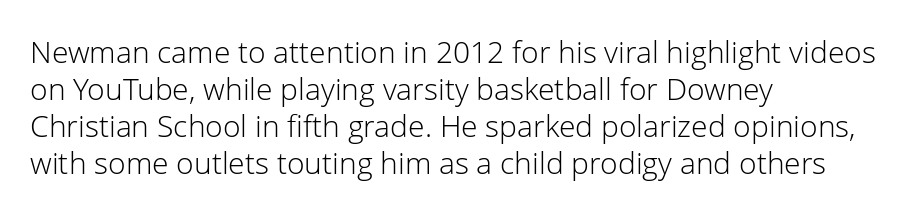
Q: Is the text bold? A: No.
Q: Is the text italic (slanted)? A: No, it is upright.
Q: Is the typeface a serif or a sans-serif typeface? A: Sans-serif.
Q: Is the text underlined? A: No.
Q: How is the paragraph aligned? A: Left-aligned.
Q: Is the spacing between letters normal or unusually wide? A: Normal.
Q: Width (condensed, normal, or wide)? A: Normal.
Q: Stroke contrast? A: Low.
Q: x-height? A: Medium.
Q: Monospaced? A: No.
